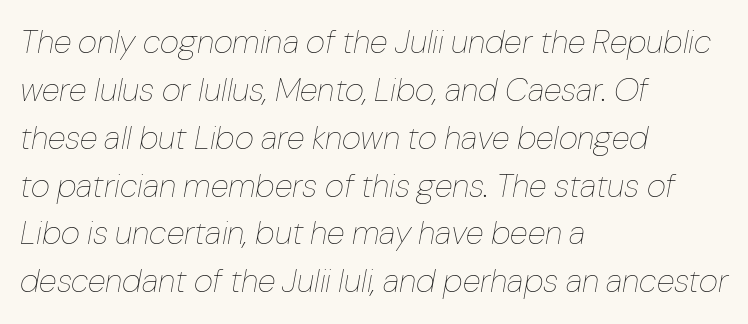
Each new line begins a customary step beneath the previous one. The strokes are not fattened; the text isn't bold. Looks like regular typesetting: each glyph gets only the width it needs. The font's italic variant was chosen for this text. Characters follow at the spacing the type designer built in. Where is the straight margin? On the left.
